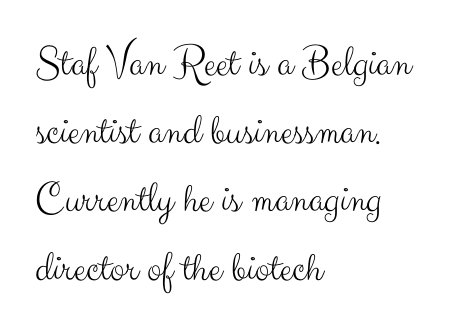
The image shows 44 px light sans-serif type; set left-aligned, normal line spacing (1.55x), normal letter spacing, not underlined; medium stroke contrast and a small x-height.
